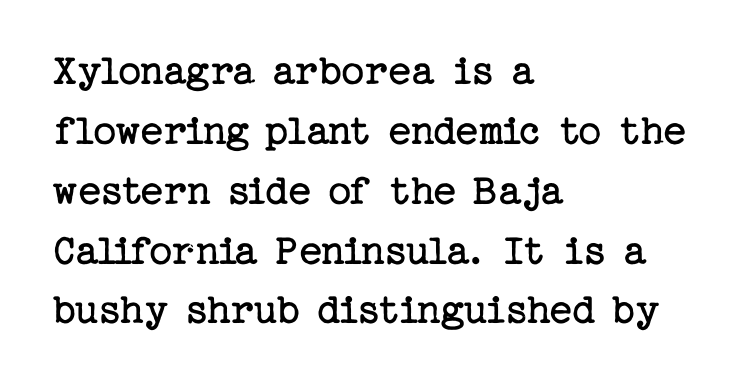
{"serif": "yes", "italic": "no", "bold": "no", "weight": "regular", "width": "normal", "stroke_contrast": "low", "x_height": "medium", "underline": "no", "align": "left", "line_spacing": "normal", "line_spacing_ratio": 1.33, "letter_spacing": "normal", "letter_spacing_em": 0.0, "glyph_px": 45}
